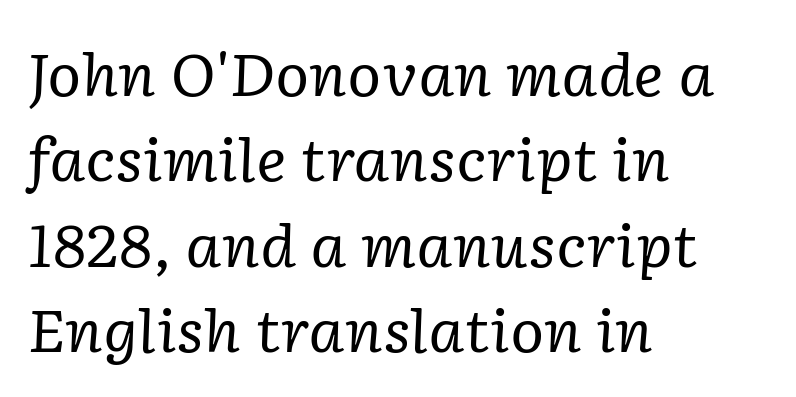
Q: Is the text bold? A: No.
Q: Is the text italic (slanted)? A: Yes, it leans right by about 2 degrees.
Q: Is the typeface a serif or a sans-serif typeface? A: Serif.
Q: Is the text underlined? A: No.
Q: How is the paragraph aligned? A: Left-aligned.
Q: Is the spacing between letters normal or unusually wide? A: Normal.
Q: Is the spacing between lines tight, normal or loose? A: Normal.
Q: Width (condensed, normal, or wide)? A: Normal.
Q: Stroke contrast? A: Low.
Q: x-height? A: Medium.
Q: Monospaced? A: No.
